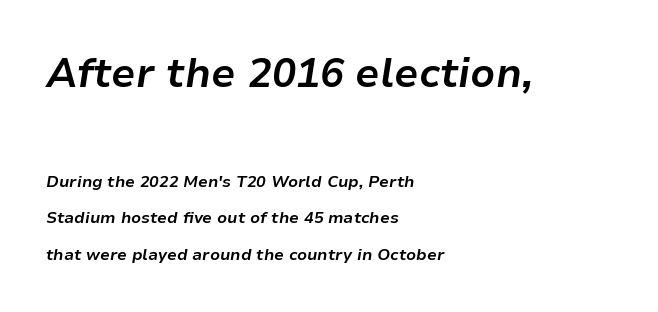
Q: Is the text bold? A: Yes.
Q: Is the text italic (slanted)? A: Yes, it leans right by about 9 degrees.
Q: Is the text underlined? A: No.
Q: How is the paragraph aligned? A: Left-aligned.
Q: Is the spacing between letters normal or unusually wide? A: Normal.
Q: Is the spacing between lines tight, normal or loose? A: Loose.
Q: Which block of text is set in a larger size, the first (top) or the second (bottom)? A: The first (top) one.
Q: Width (condensed, normal, or wide)? A: Normal.
Q: Stroke contrast? A: Low.
Q: x-height? A: Medium.
Q: Monospaced? A: No.
